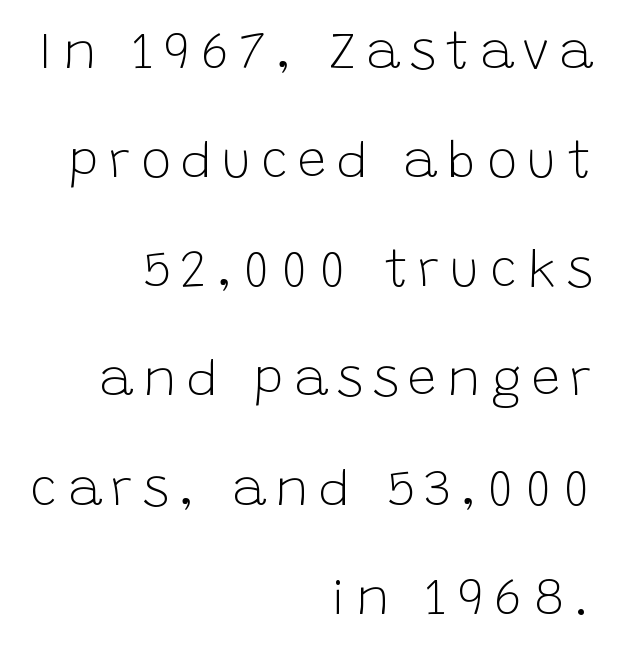
{"serif": "no", "italic": "no", "bold": "no", "weight": "light", "width": "normal", "stroke_contrast": "low", "x_height": "large", "monospaced": "no", "underline": "no", "align": "right", "line_spacing": "loose", "line_spacing_ratio": 2.14, "letter_spacing": "wide", "letter_spacing_em": 0.2, "glyph_px": 51}
